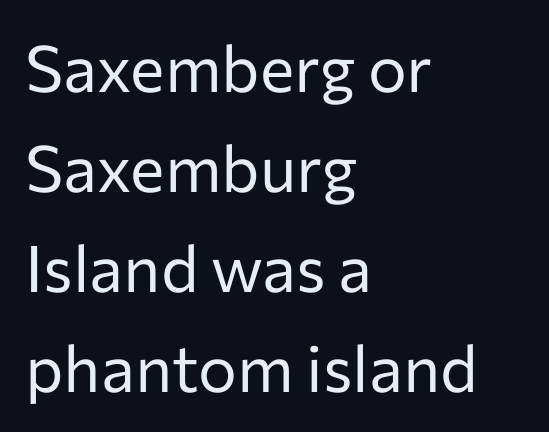
{"serif": "no", "italic": "no", "bold": "no", "weight": "regular", "width": "normal", "stroke_contrast": "low", "x_height": "medium", "monospaced": "no", "underline": "no", "align": "left", "line_spacing": "normal", "line_spacing_ratio": 1.54, "letter_spacing": "normal", "letter_spacing_em": 0.0, "glyph_px": 65}
